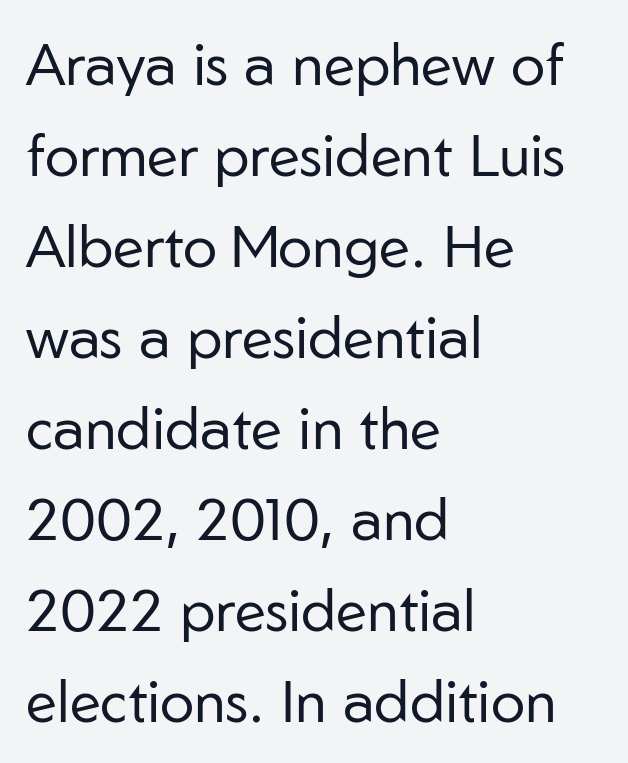
{"serif": "no", "italic": "no", "bold": "no", "weight": "regular", "width": "normal", "stroke_contrast": "low", "x_height": "medium", "monospaced": "no", "underline": "no", "align": "left", "line_spacing": "normal", "line_spacing_ratio": 1.57, "letter_spacing": "normal", "letter_spacing_em": 0.0, "glyph_px": 58}
